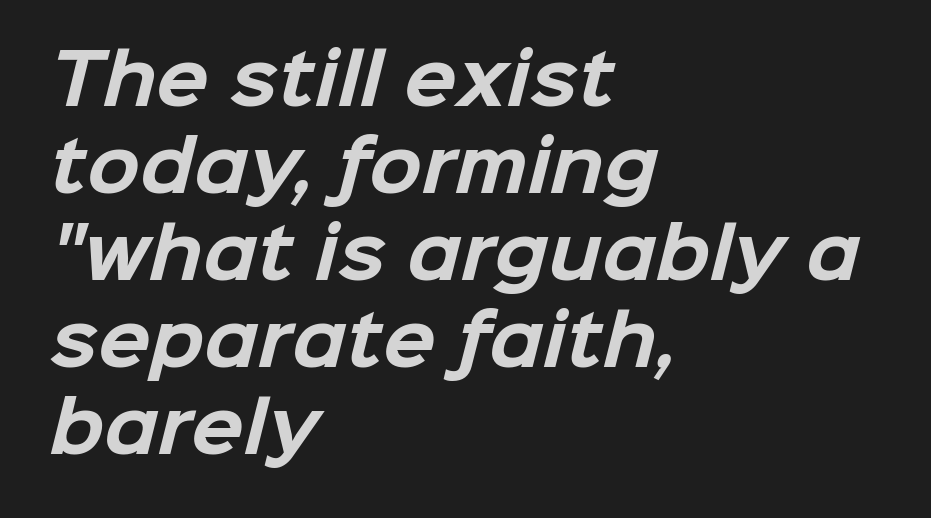
Q: Is the text bold? A: Yes.
Q: Is the typeface a serif or a sans-serif typeface? A: Sans-serif.
Q: Is the text underlined? A: No.
Q: How is the paragraph aligned? A: Left-aligned.
Q: Is the spacing between letters normal or unusually wide? A: Normal.
Q: Is the spacing between lines tight, normal or loose? A: Normal.
Q: Width (condensed, normal, or wide)? A: Normal.
Q: Stroke contrast? A: Low.
Q: x-height? A: Medium.
Q: Monospaced? A: No.
